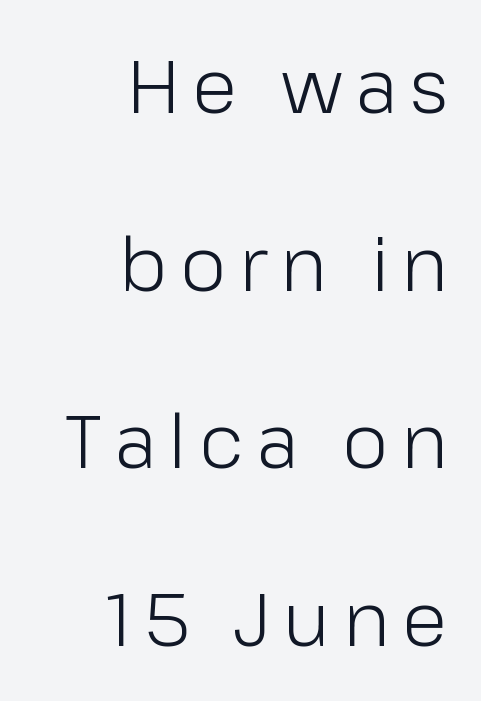
Q: Is the text bold? A: No.
Q: Is the text italic (slanted)? A: No, it is upright.
Q: Is the typeface a serif or a sans-serif typeface? A: Sans-serif.
Q: Is the text underlined? A: No.
Q: How is the paragraph aligned? A: Right-aligned.
Q: Is the spacing between lines tight, normal or loose? A: Loose.
Q: Width (condensed, normal, or wide)? A: Normal.
Q: Stroke contrast? A: Low.
Q: x-height? A: Medium.
Q: Monospaced? A: No.
